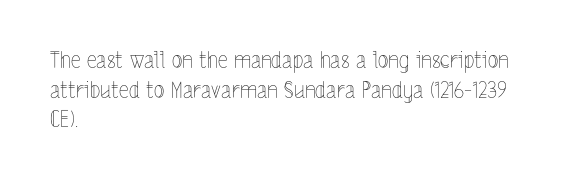
Q: Is the text bold? A: No.
Q: Is the text italic (slanted)? A: No, it is upright.
Q: Is the text underlined? A: No.
Q: How is the paragraph aligned? A: Left-aligned.
Q: Is the spacing between letters normal or unusually wide? A: Normal.
Q: Is the spacing between lines tight, normal or loose? A: Normal.
